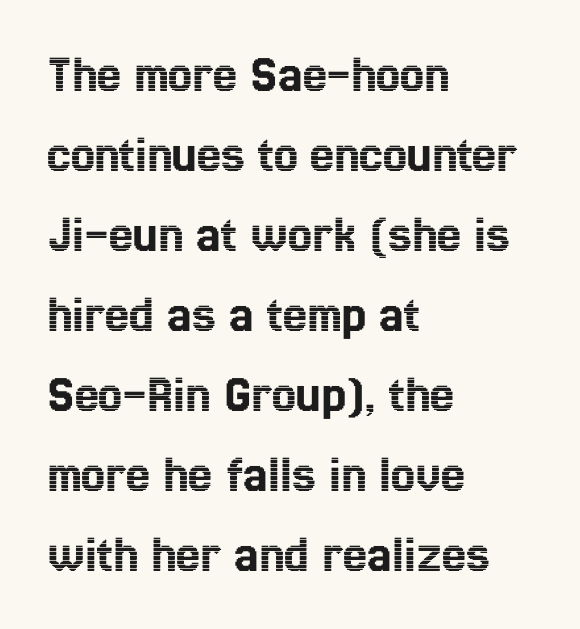
{"italic": "no", "width": "condensed", "x_height": "medium", "monospaced": "no", "underline": "no", "align": "left", "line_spacing": "normal", "line_spacing_ratio": 1.48, "letter_spacing": "normal", "letter_spacing_em": 0.0, "glyph_px": 54}
